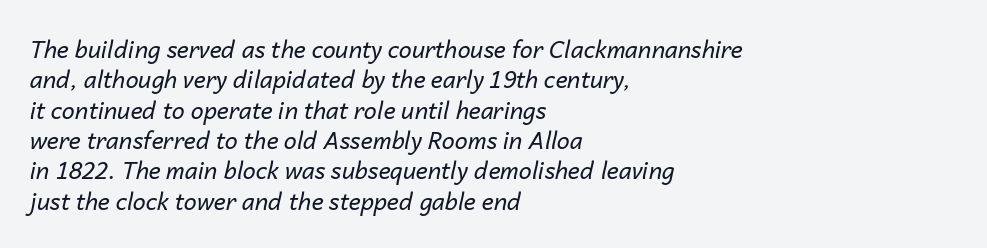
Decoration check: the copy has no underline. The passage shown stacks its lines at a standard gap. The font's italic variant was chosen for this text. The horizontal fit of the characters is conventional and even. Is this a heavy cut? Hardly; it is regular or lighter.
